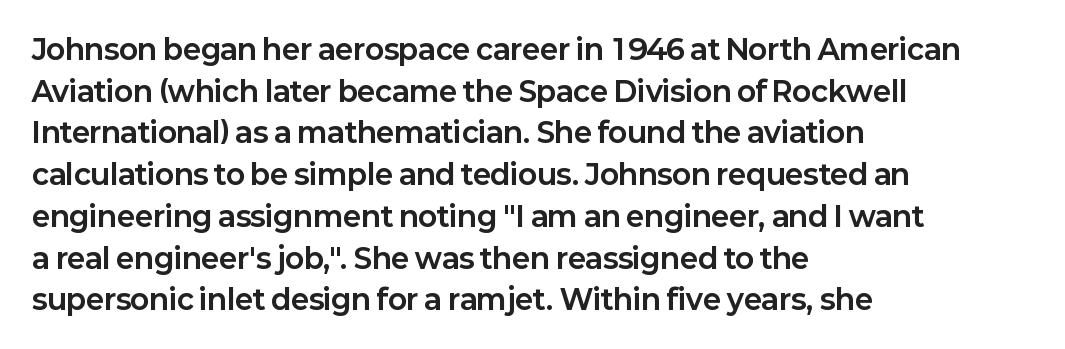
{"serif": "no", "italic": "no", "bold": "yes", "weight": "bold", "width": "normal", "stroke_contrast": "low", "x_height": "medium", "monospaced": "no", "underline": "no", "align": "left", "line_spacing": "normal", "line_spacing_ratio": 1.49, "letter_spacing": "normal", "letter_spacing_em": 0.0, "glyph_px": 28}
